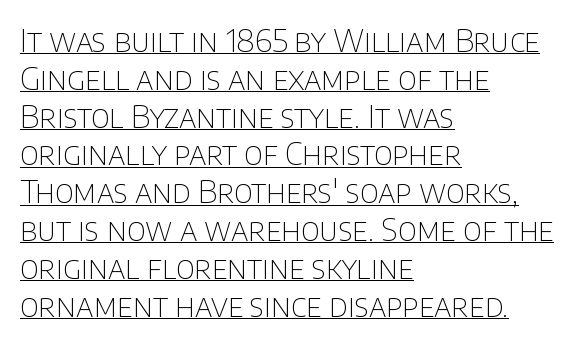
{"serif": "no", "italic": "no", "bold": "no", "weight": "thin", "width": "normal", "stroke_contrast": "low", "x_height": "large", "monospaced": "no", "underline": "yes", "align": "left", "line_spacing_ratio": 1.22, "letter_spacing": "normal", "letter_spacing_em": 0.0, "glyph_px": 31}
